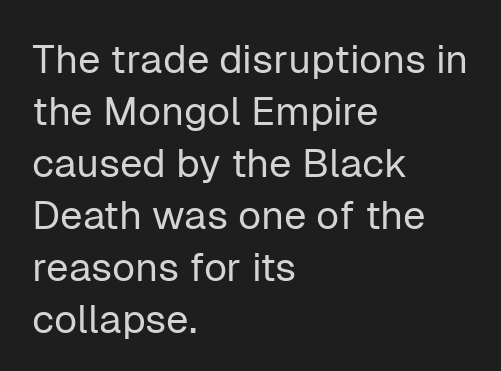
Q: Is the text bold? A: No.
Q: Is the text italic (slanted)? A: No, it is upright.
Q: Is the typeface a serif or a sans-serif typeface? A: Sans-serif.
Q: Is the text underlined? A: No.
Q: How is the paragraph aligned? A: Left-aligned.
Q: Is the spacing between letters normal or unusually wide? A: Normal.
Q: Is the spacing between lines tight, normal or loose? A: Normal.
Q: Width (condensed, normal, or wide)? A: Normal.
Q: Stroke contrast? A: Low.
Q: x-height? A: Medium.
Q: Monospaced? A: No.
